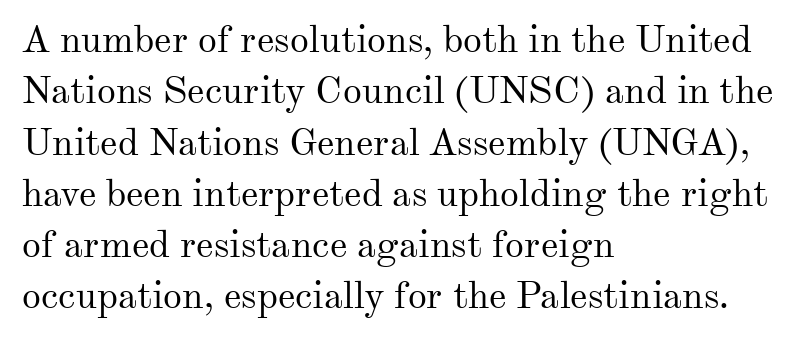
Q: Is the text bold? A: No.
Q: Is the text italic (slanted)? A: No, it is upright.
Q: Is the typeface a serif or a sans-serif typeface? A: Serif.
Q: Is the text underlined? A: No.
Q: How is the paragraph aligned? A: Left-aligned.
Q: Is the spacing between letters normal or unusually wide? A: Normal.
Q: Is the spacing between lines tight, normal or loose? A: Normal.
Q: Width (condensed, normal, or wide)? A: Normal.
Q: Stroke contrast? A: Medium.
Q: x-height? A: Small.
Q: Monospaced? A: No.
